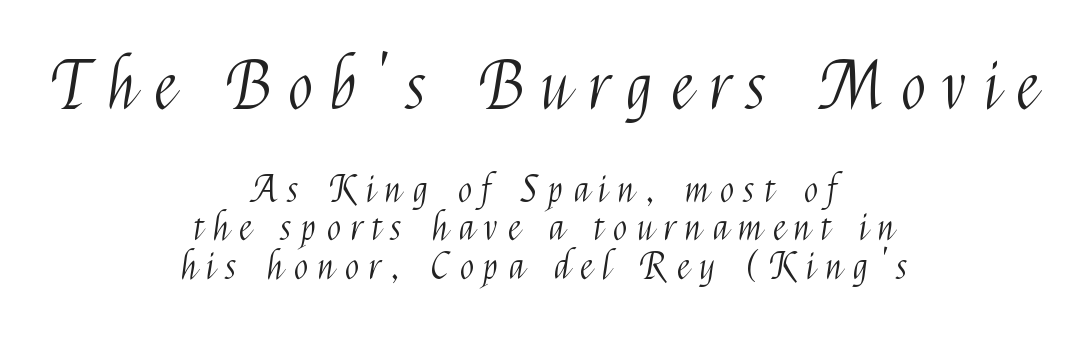
The image shows 65 px light, condensed sans-serif type; set centered, tight line spacing (1.04x), unusually wide letter spacing (+0.28 em), not underlined; the first (top) block is 1.76x larger; medium stroke contrast and a medium x-height.
